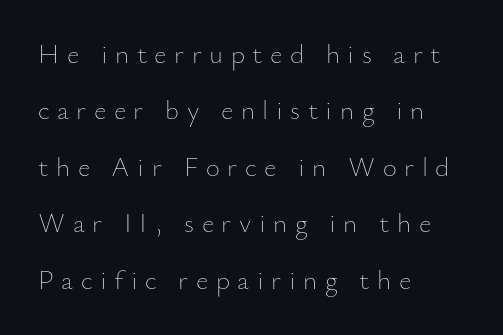
The image shows 27 px text type, upright; set left-aligned, loose line spacing (2.09x), unusually wide letter spacing (+0.28 em), not underlined.
